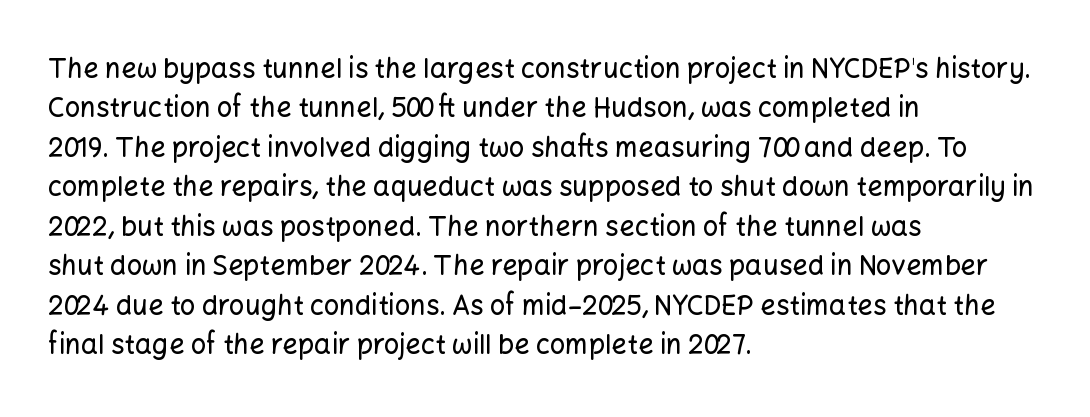
Rule under the text: the space is simply empty. The passage is arranged the way most books set body copy — flush left. This is the regular roman posture of the typeface. Default kerning and tracking; the words read as compact shapes.
